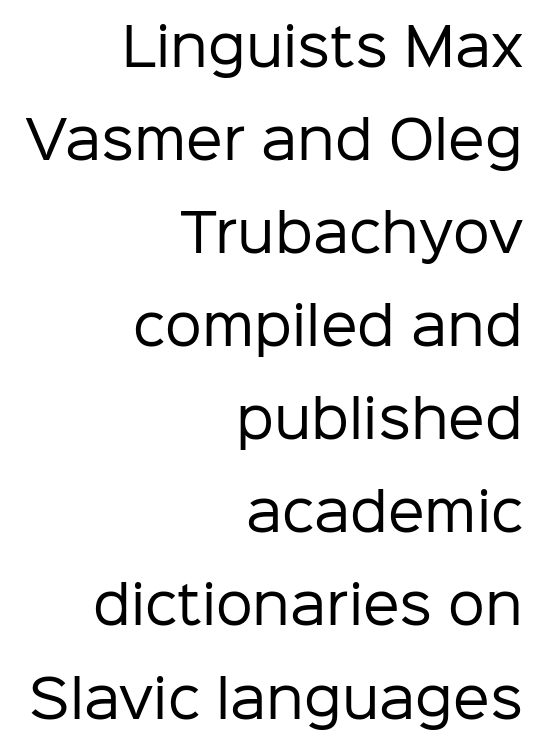
{"serif": "no", "italic": "no", "bold": "no", "weight": "regular", "width": "normal", "stroke_contrast": "low", "x_height": "medium", "monospaced": "no", "underline": "no", "align": "right", "line_spacing_ratio": 1.79, "letter_spacing": "normal", "letter_spacing_em": 0.0, "glyph_px": 52}
